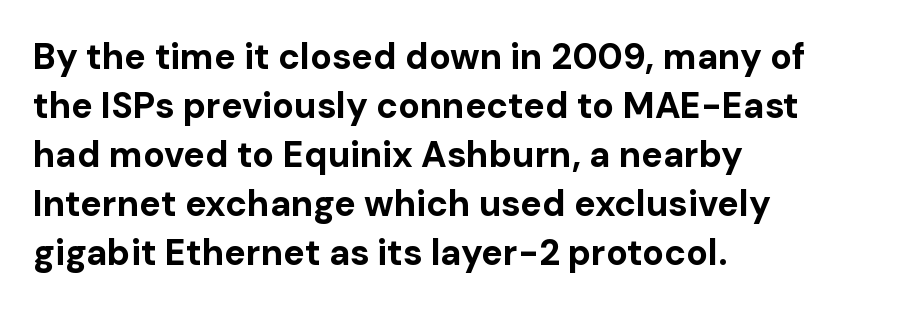
Students, this is bold: see how much ink each stroke carries. Spacing verdict: proportional, widths tailored to each character. I'd call this a sans setting — the letters go barefoot. Horizontal bands of white between lines are of average thickness.
